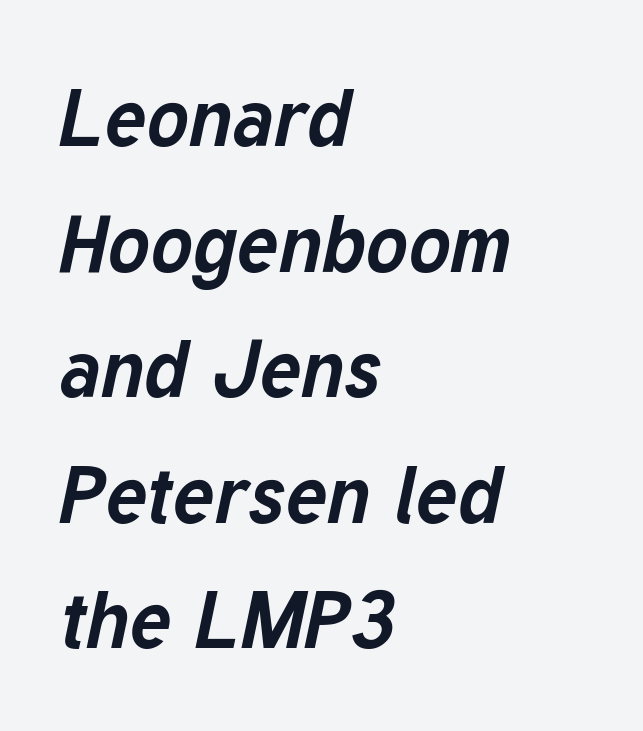
Q: Is the text bold? A: Yes.
Q: Is the text italic (slanted)? A: Yes, it leans right by about 12 degrees.
Q: Is the text underlined? A: No.
Q: How is the paragraph aligned? A: Left-aligned.
Q: Is the spacing between letters normal or unusually wide? A: Normal.
Q: Is the spacing between lines tight, normal or loose? A: Normal.
Q: Width (condensed, normal, or wide)? A: Normal.
Q: Stroke contrast? A: Low.
Q: x-height? A: Medium.
Q: Monospaced? A: No.
